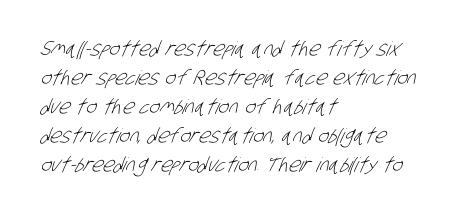
{"bold": "no", "underline": "no", "align": "left", "line_spacing": "normal", "line_spacing_ratio": 1.45, "letter_spacing": "normal", "letter_spacing_em": 0.0, "glyph_px": 20}
